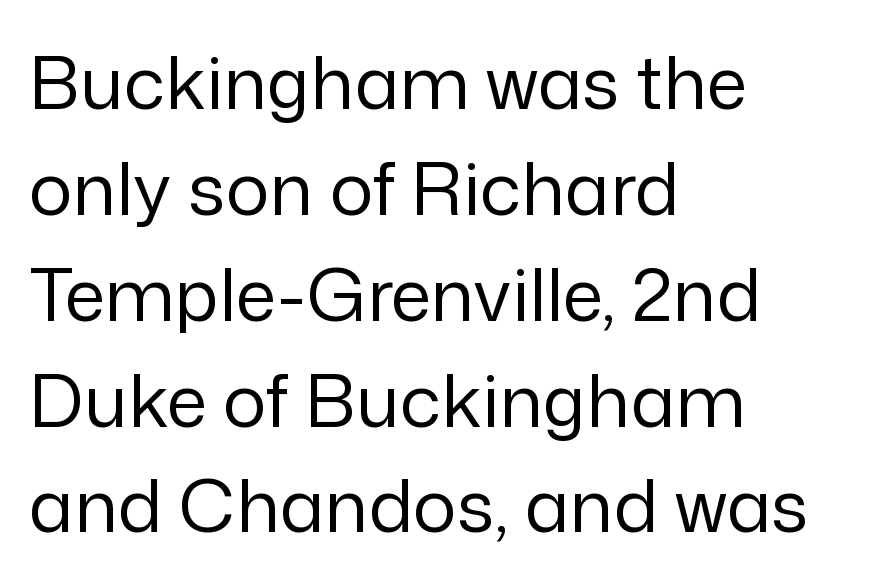
{"serif": "no", "italic": "no", "bold": "no", "weight": "regular", "width": "normal", "stroke_contrast": "low", "x_height": "medium", "monospaced": "no", "underline": "no", "align": "left", "line_spacing": "normal", "line_spacing_ratio": 1.45, "letter_spacing": "normal", "letter_spacing_em": 0.0, "glyph_px": 73}
